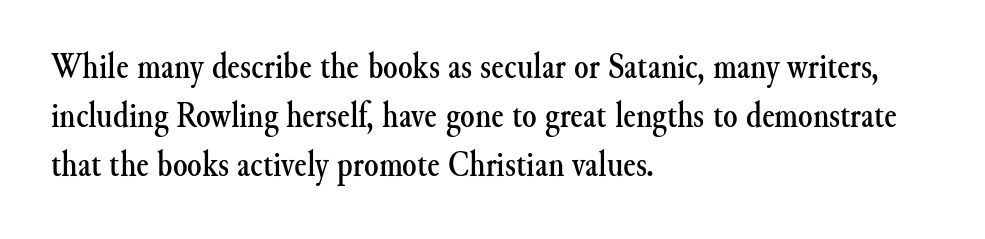
Q: Is the text italic (slanted)? A: No, it is upright.
Q: Is the typeface a serif or a sans-serif typeface? A: Serif.
Q: Is the text underlined? A: No.
Q: How is the paragraph aligned? A: Left-aligned.
Q: Is the spacing between letters normal or unusually wide? A: Normal.
Q: Is the spacing between lines tight, normal or loose? A: Normal.
Q: Width (condensed, normal, or wide)? A: Normal.
Q: Stroke contrast? A: Medium.
Q: x-height? A: Small.
Q: Monospaced? A: No.
